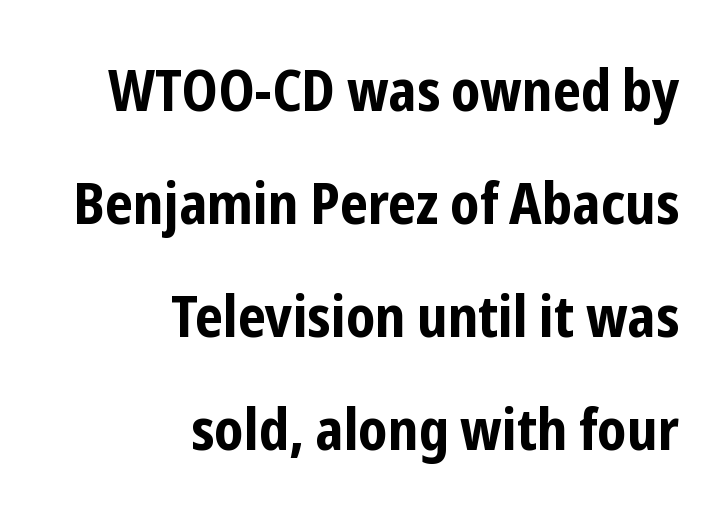
{"serif": "no", "italic": "no", "bold": "yes", "weight": "bold", "width": "condensed", "stroke_contrast": "low", "x_height": "medium", "monospaced": "no", "underline": "no", "align": "right", "line_spacing": "loose", "line_spacing_ratio": 1.95, "letter_spacing": "normal", "letter_spacing_em": 0.0, "glyph_px": 58}
